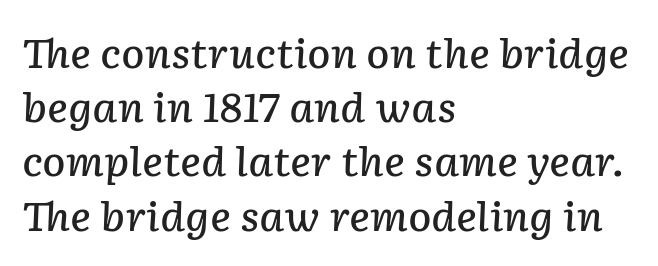
{"italic": "yes", "lean": "right", "slant_degrees": 2, "bold": "semi", "weight": "semibold", "width": "normal", "stroke_contrast": "low", "x_height": "medium", "monospaced": "no", "underline": "no", "align": "left", "line_spacing": "normal", "line_spacing_ratio": 1.39, "letter_spacing": "normal", "letter_spacing_em": 0.0, "glyph_px": 39}
